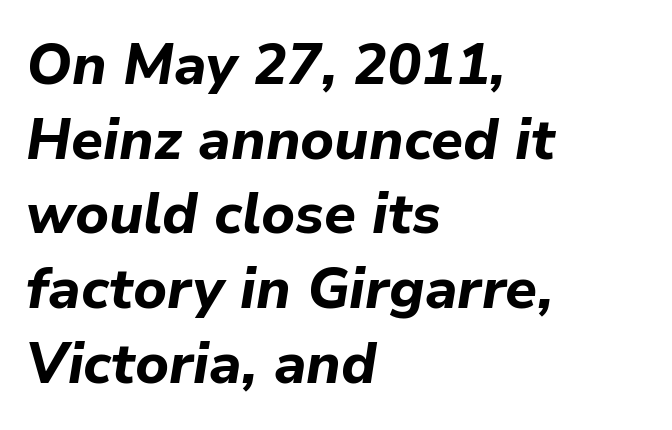
{"italic": "yes", "lean": "right", "slant_degrees": 9, "bold": "yes", "weight": "bold", "width": "normal", "stroke_contrast": "low", "x_height": "medium", "monospaced": "no", "underline": "no", "align": "left", "line_spacing": "normal", "line_spacing_ratio": 1.31, "letter_spacing": "normal", "letter_spacing_em": 0.0, "glyph_px": 57}
